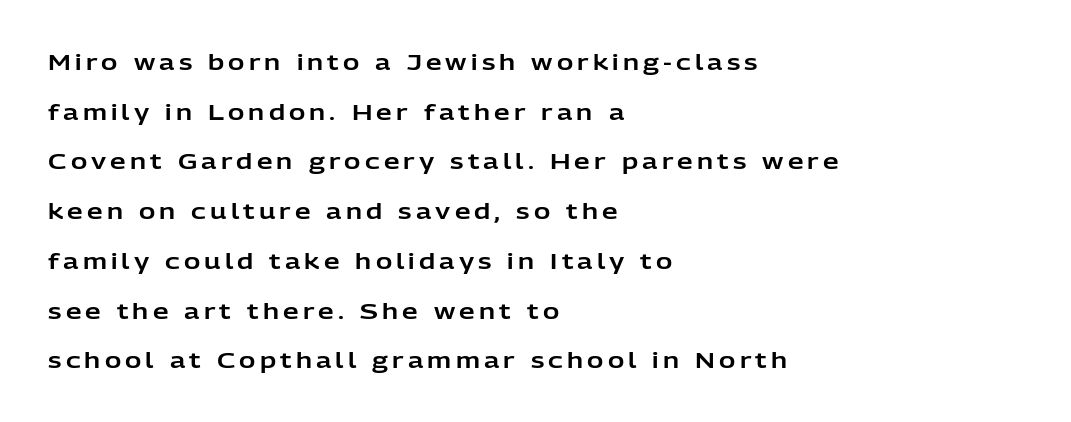
The image shows 22 px text type, upright; set left-aligned, loose line spacing (2.26x), not underlined.
